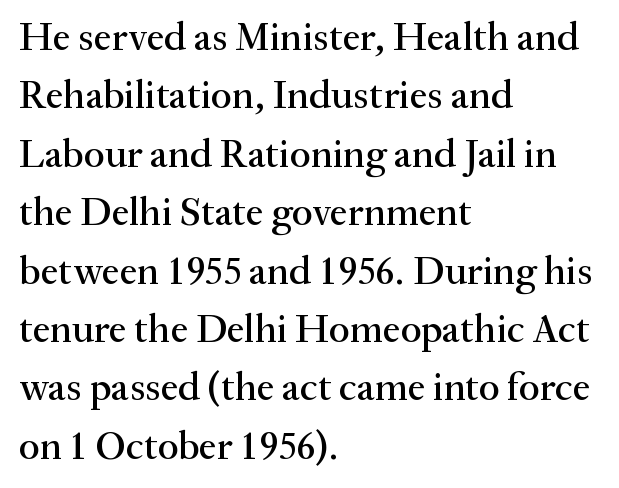
The setting favours the left margin, as ordinary paragraphs usually do. Does the lettering tilt? It doesn't — this is upright. Lines of text with bare space underneath. These lines are rendered in a variable-pitch font. Horizontal bands of white between lines are of average thickness. This rendering leaves character spacing at its baseline value.
